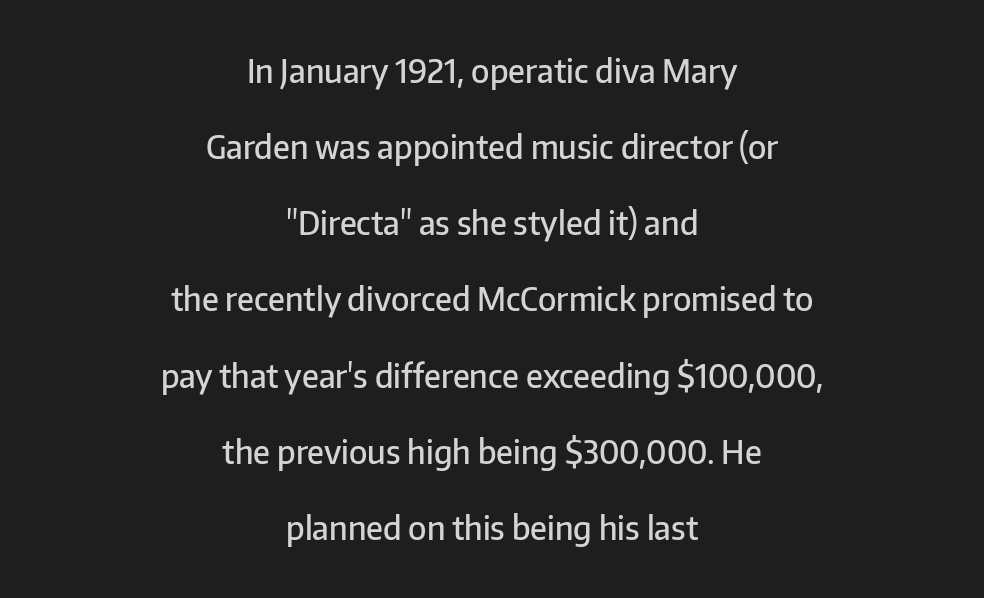
{"serif": "no", "italic": "no", "bold": "semi", "weight": "semibold", "width": "normal", "stroke_contrast": "low", "x_height": "medium", "monospaced": "no", "underline": "no", "align": "center", "line_spacing": "loose", "line_spacing_ratio": 2.38, "letter_spacing": "normal", "letter_spacing_em": 0.0, "glyph_px": 32}
